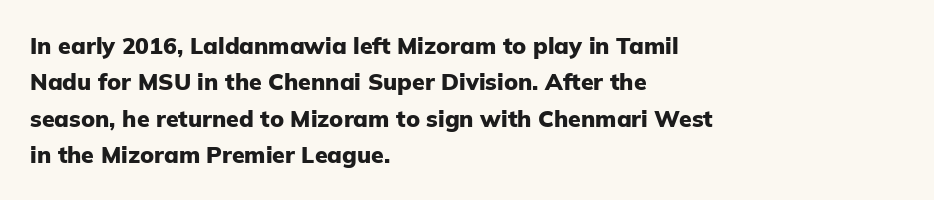
The text block is weighted toward the left margin, trailing off unevenly rightward. These lines carry a lot of weight — the face is fully bold. The letters stand upright; this is a roman face. Each row of text sits above clean, open space. This rendering leaves character spacing at its baseline value.
